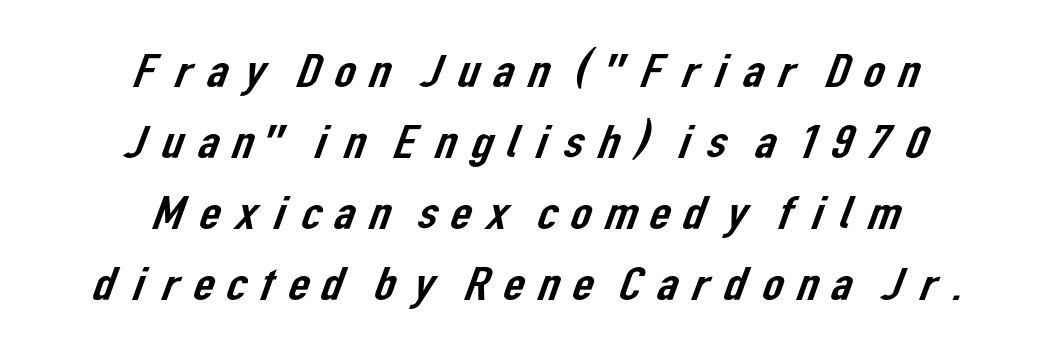
{"serif": "no", "width": "normal", "stroke_contrast": "low", "x_height": "medium", "monospaced": "no", "underline": "no", "align": "center", "line_spacing": "normal", "line_spacing_ratio": 1.51, "glyph_px": 47}
